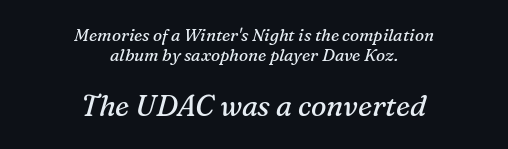
Each letter keeps its own natural width here, so spacing adapts to shape. The rendering shows small feet on the letterforms — a serif design. The specimen reads as italic at a glance. Students, note that the glyphs here touch the page at normal intervals.
